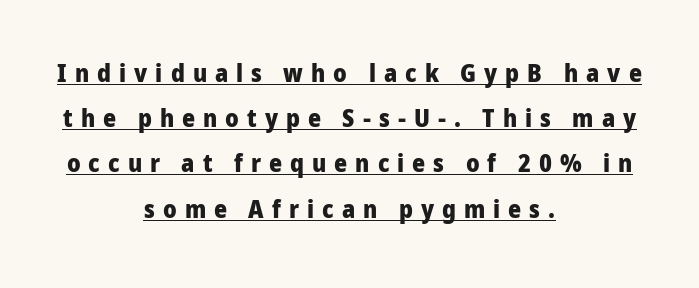
Nope, not italic — everything's standing straight. The tracking reads as deliberately expanded to a designer's eye. The characters look thick and weighty, a clear bold. In designer terms, the underline attribute is active on this setting.
